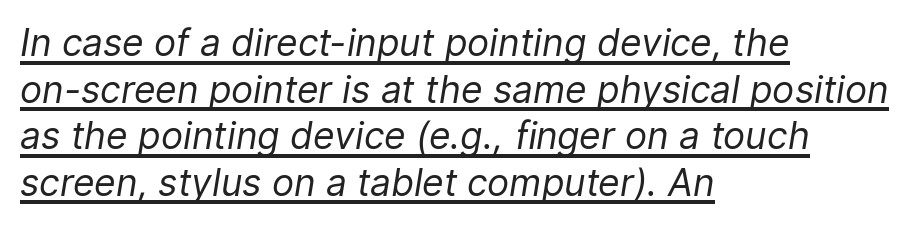
The image shows 37 px regular-weight type, italic (leaning right); set left-aligned, normal line spacing (1.26x), normal letter spacing, underlined; low stroke contrast and a medium x-height.
